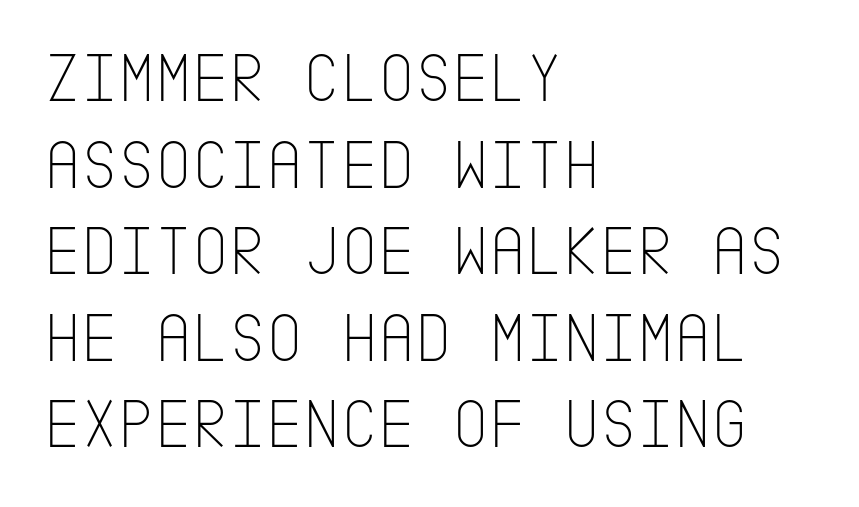
The rendering anchors every line to the left-hand side. The lettering stays uniformly vertical, giving the passage a roman look. Short note: letters normally spaced. These lines are composed in type without serifs.
